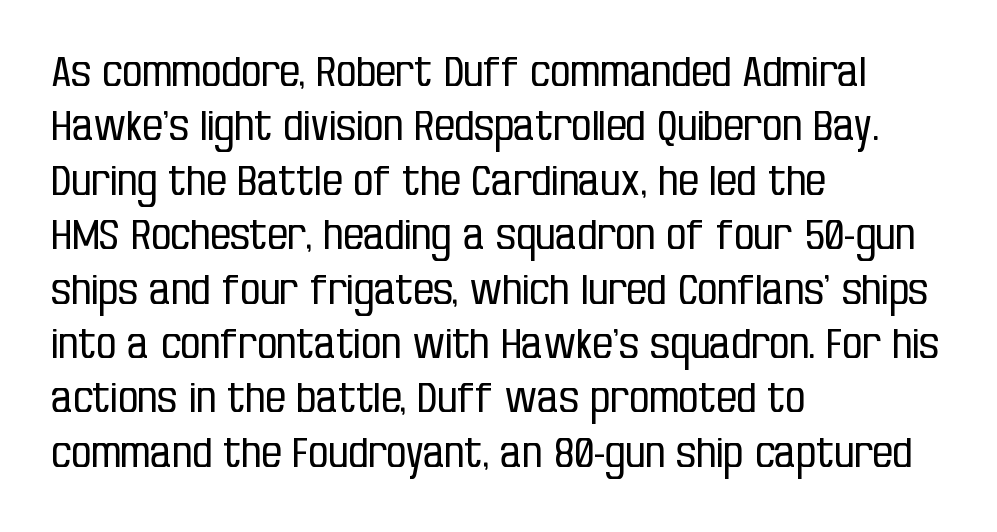
Do the letters lean? They stand straight. Leading matches the norm, producing a regular column. Nothing sits at the stroke ends, so this counts as sans-serif. This reads as an unemphasized weight, regular at the heaviest. A typesetter would call this zero additional tracking.
